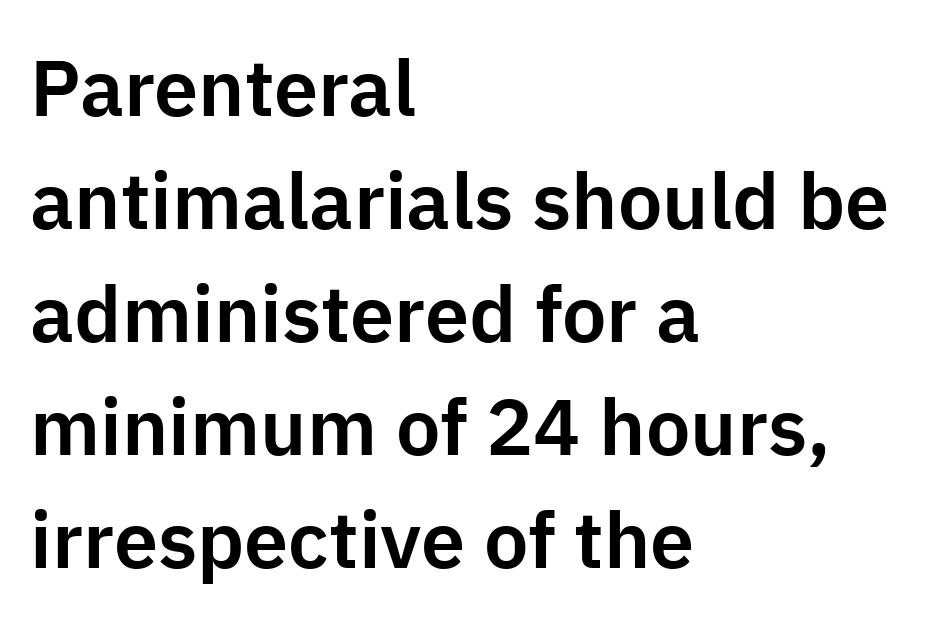
Each letter keeps its own natural width here, so spacing adapts to shape. This rendering leaves character spacing at its baseline value. The setting favours the left margin, as ordinary paragraphs usually do. These lines were composed using upright roman letters. Vertically, the passage feels balanced, rows spaced as you'd expect.
